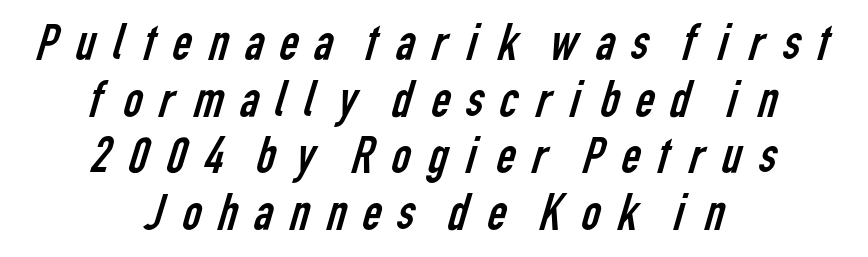
{"serif": "no", "bold": "no", "weight": "regular", "width": "condensed", "stroke_contrast": "low", "x_height": "medium", "monospaced": "no", "underline": "no", "align": "center", "line_spacing": "tight", "line_spacing_ratio": 1.07, "letter_spacing": "wide", "letter_spacing_em": 0.21, "glyph_px": 53}
